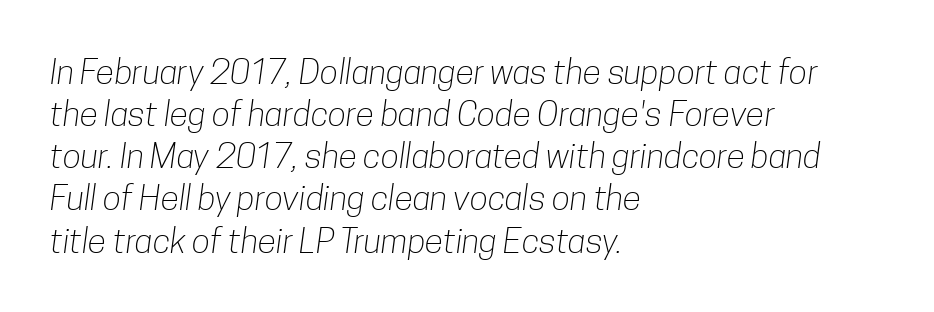
Q: Is the text bold? A: No.
Q: Is the typeface a serif or a sans-serif typeface? A: Sans-serif.
Q: Is the text underlined? A: No.
Q: How is the paragraph aligned? A: Left-aligned.
Q: Is the spacing between letters normal or unusually wide? A: Normal.
Q: Width (condensed, normal, or wide)? A: Condensed.
Q: Stroke contrast? A: Low.
Q: x-height? A: Medium.
Q: Monospaced? A: No.
